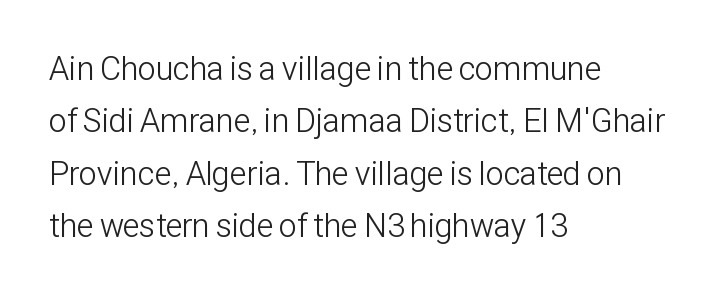
{"serif": "no", "italic": "no", "bold": "no", "weight": "light", "width": "condensed", "stroke_contrast": "low", "x_height": "medium", "monospaced": "no", "underline": "no", "align": "left", "line_spacing": "normal", "line_spacing_ratio": 1.59, "letter_spacing": "normal", "letter_spacing_em": 0.0, "glyph_px": 33}
